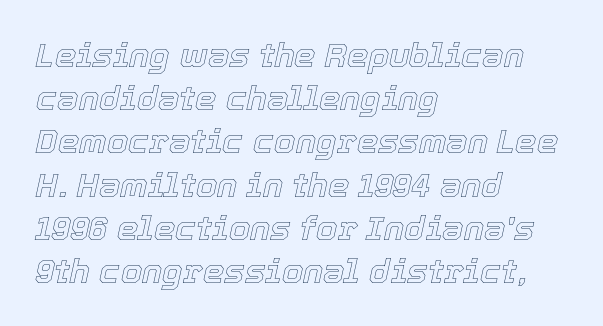
{"italic": "yes", "lean": "right", "slant_degrees": 12, "width": "normal", "x_height": "medium", "monospaced": "no", "underline": "no", "align": "left", "line_spacing": "normal", "line_spacing_ratio": 1.27, "letter_spacing": "normal", "letter_spacing_em": 0.0, "glyph_px": 34}
